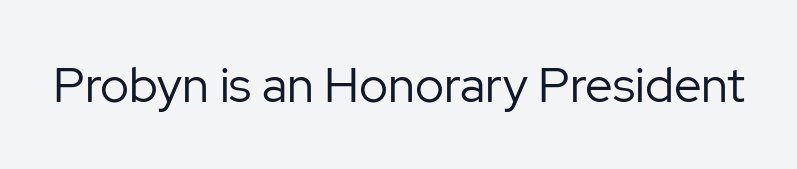
Q: Is the text bold? A: No.
Q: Is the text italic (slanted)? A: No, it is upright.
Q: Is the typeface a serif or a sans-serif typeface? A: Sans-serif.
Q: Is the text underlined? A: No.
Q: Is the spacing between letters normal or unusually wide? A: Normal.
Q: Width (condensed, normal, or wide)? A: Normal.
Q: Stroke contrast? A: Low.
Q: x-height? A: Medium.
Q: Monospaced? A: No.
